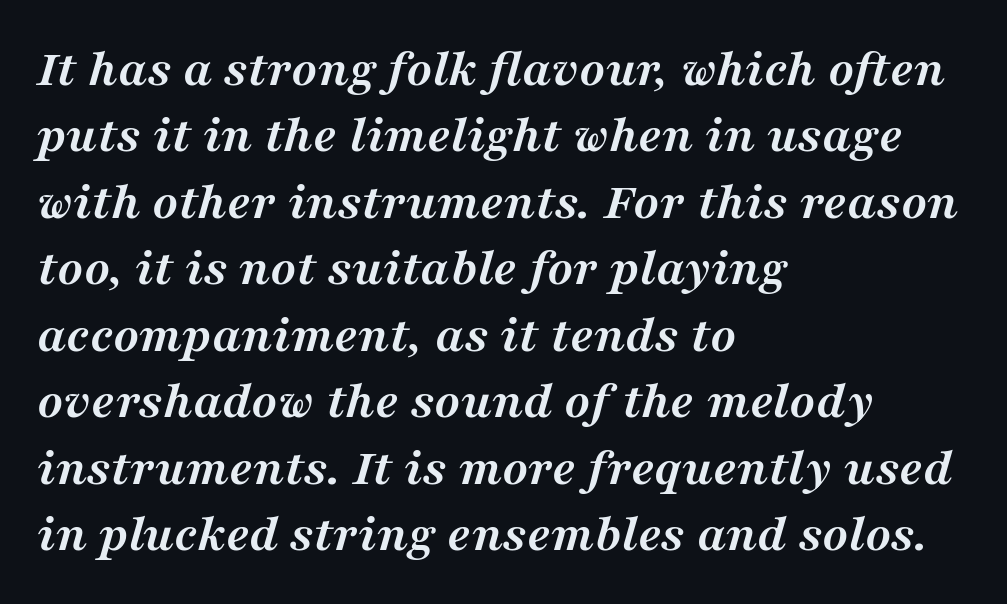
Think of a printed novel: that variable character pitch is what you see here. Compared with a centered layout, this one pins lines to the left instead. Any mark beneath the type? The region is blank. Typographically, this falls in the serif category.
